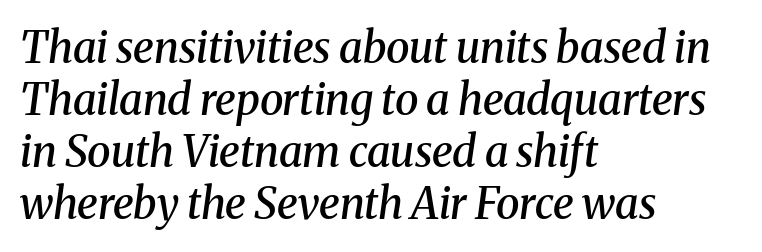
The image shows 43 px semibold serif type, italic (leaning right); set left-aligned, line spacing 1.21x, normal letter spacing, not underlined; medium stroke contrast and a medium x-height.
